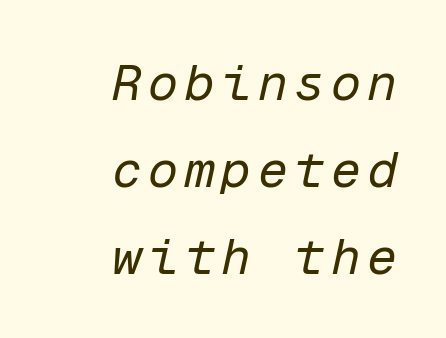
Q: Is the text bold? A: No.
Q: Is the text italic (slanted)? A: Yes, it leans right by about 12 degrees.
Q: Is the text underlined? A: No.
Q: How is the paragraph aligned? A: Right-aligned.
Q: Width (condensed, normal, or wide)? A: Normal.
Q: Stroke contrast? A: Low.
Q: x-height? A: Medium.
Q: Monospaced? A: Yes.
